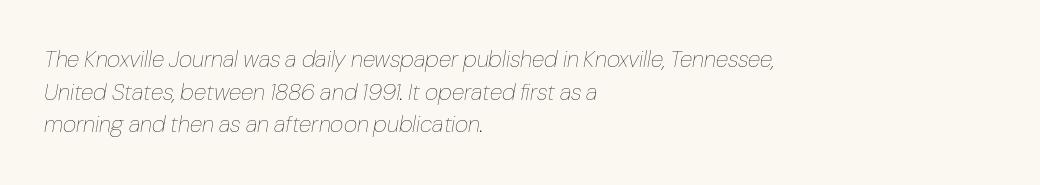
The image shows 23 px text type, italic (leaning right); set left-aligned, normal line spacing (1.42x), normal letter spacing, not underlined.
